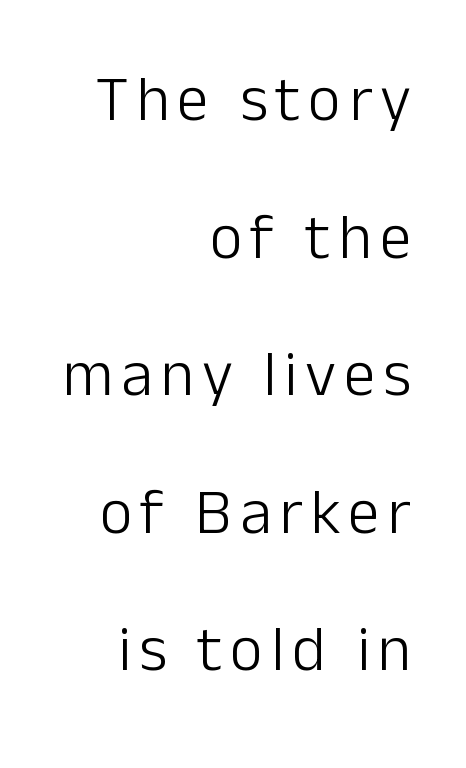
Which margin do the lines hug? The right one — the left edge is uneven. Does the lettering tilt? It doesn't — this is upright. Beneath every word, the page is bare. Look at the bottom of the vertical strokes: they stop flat, with no serifs.
